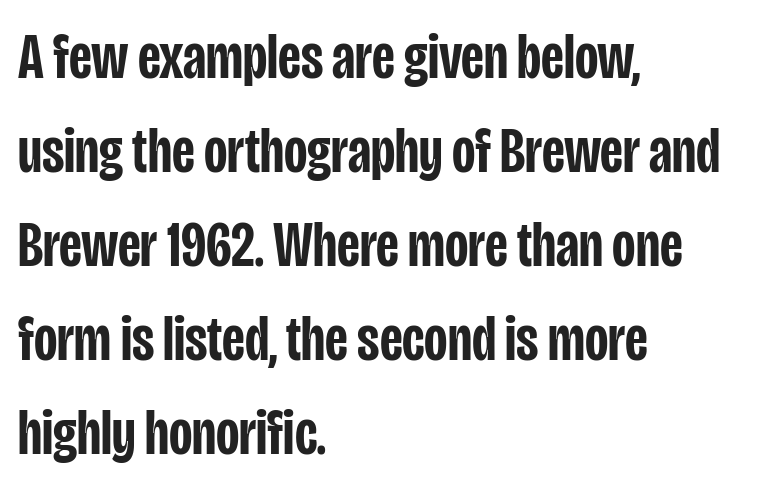
{"serif": "no", "italic": "no", "bold": "semi", "weight": "semibold", "width": "condensed", "stroke_contrast": "low", "x_height": "large", "monospaced": "no", "underline": "no", "align": "left", "line_spacing": "normal", "line_spacing_ratio": 1.47, "letter_spacing": "normal", "letter_spacing_em": 0.0, "glyph_px": 64}
